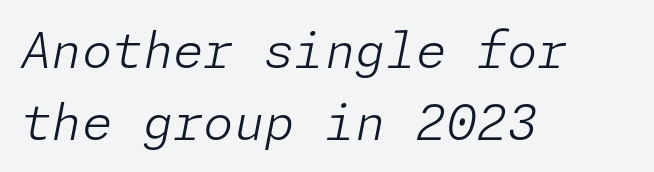
The image shows 49 px light type, italic (leaning right); set left-aligned, normal line spacing (1.47x), normal letter spacing, not underlined; low stroke contrast and a medium x-height.
